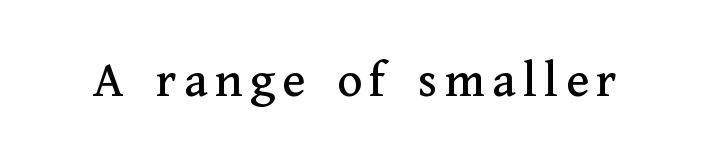
Q: Is the text italic (slanted)? A: No, it is upright.
Q: Is the typeface a serif or a sans-serif typeface? A: Serif.
Q: Is the text underlined? A: No.
Q: Width (condensed, normal, or wide)? A: Normal.
Q: Stroke contrast? A: Medium.
Q: x-height? A: Medium.
Q: Monospaced? A: No.
